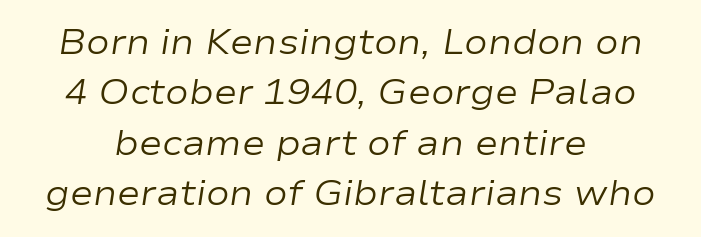
Q: Is the text bold? A: No.
Q: Is the text italic (slanted)? A: Yes, it leans right by about 9 degrees.
Q: Is the text underlined? A: No.
Q: Is the spacing between letters normal or unusually wide? A: Normal.
Q: Is the spacing between lines tight, normal or loose? A: Normal.
Q: Width (condensed, normal, or wide)? A: Wide.
Q: Stroke contrast? A: Low.
Q: x-height? A: Medium.
Q: Monospaced? A: No.
